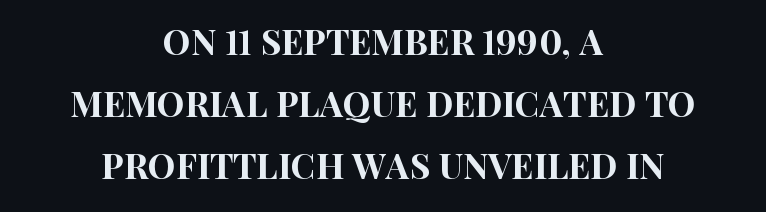
The image shows 35 px condensed sans-serif type, upright; set centered, line spacing 1.77x, normal letter spacing, not underlined; high stroke contrast and a large x-height.
